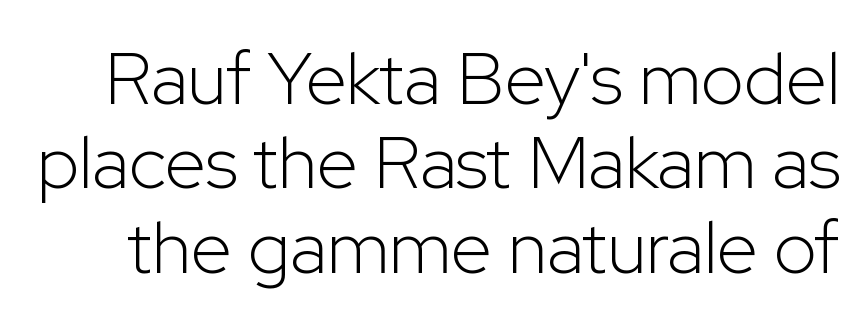
{"serif": "no", "italic": "no", "bold": "no", "weight": "light", "width": "normal", "stroke_contrast": "low", "x_height": "medium", "monospaced": "no", "underline": "no", "line_spacing": "tight", "line_spacing_ratio": 1.14, "letter_spacing": "normal", "letter_spacing_em": 0.0, "glyph_px": 74}
